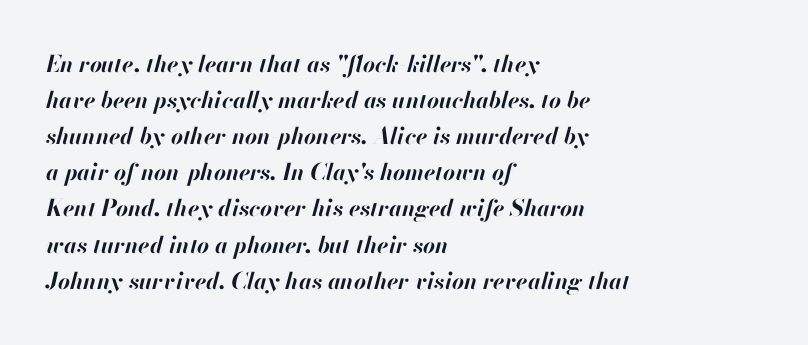
Q: Is the text bold? A: Yes.
Q: Is the text italic (slanted)? A: Yes, it leans right by about 13 degrees.
Q: Is the text underlined? A: No.
Q: How is the paragraph aligned? A: Left-aligned.
Q: Is the spacing between letters normal or unusually wide? A: Normal.
Q: Is the spacing between lines tight, normal or loose? A: Normal.
